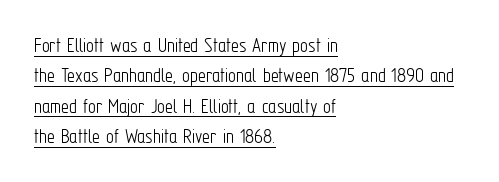
Standard letterfit; no display-style spreading of the glyphs. The rendering anchors every line to the left-hand side. The letters stand upright; this is a roman face. The specimen includes a rule beneath the text block's lines.
